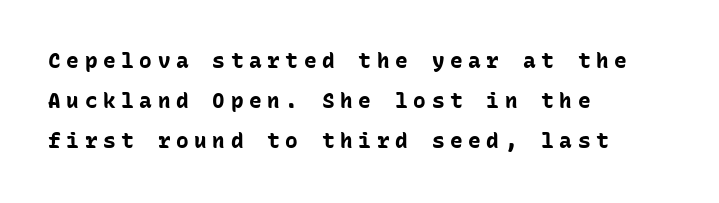
{"italic": "no", "bold": "yes", "underline": "no", "align": "left", "line_spacing": "loose", "line_spacing_ratio": 1.91, "letter_spacing": "wide", "letter_spacing_em": 0.27, "glyph_px": 21}
